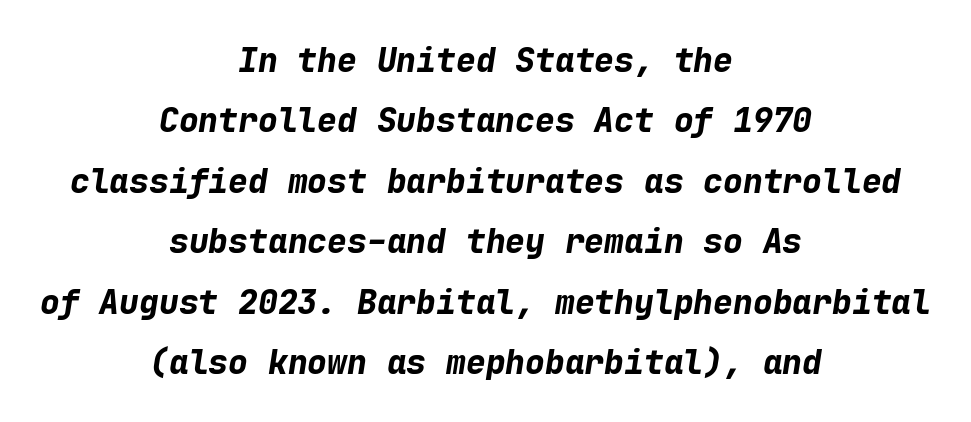
It's the slanting kind of type. In terms of letterspacing, this is plain default setting. Visually the block forms a symmetrical silhouette, jagged on both flanks. Set as a true bold cut, around the 700 mark. Lines of text with bare space underneath.
